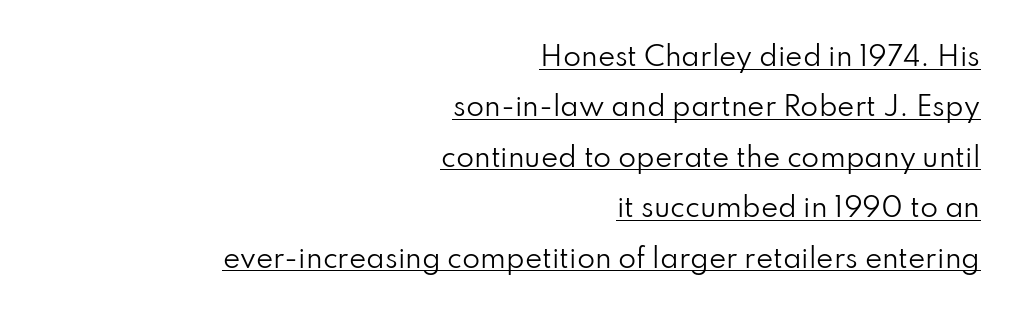
The image shows 26 px text type, upright; set right-aligned, loose line spacing (1.94x), normal letter spacing, underlined.
